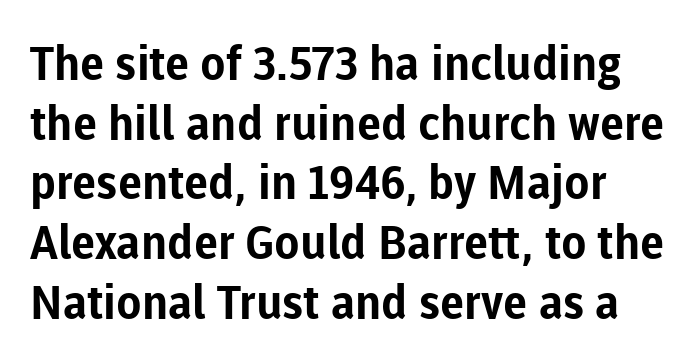
Vertical spacing — default. The tracking reads as untouched default to a designer's eye. The area under the type is left untouched. Stroke thickness is high; the sample reads as a true bold. The lettering stays uniformly vertical, giving the passage a roman look.
